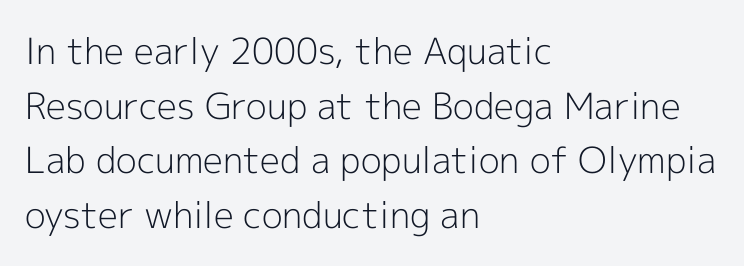
{"serif": "no", "italic": "no", "bold": "no", "weight": "light", "width": "normal", "x_height": "medium", "monospaced": "no", "underline": "no", "align": "left", "line_spacing": "normal", "line_spacing_ratio": 1.52, "letter_spacing": "normal", "letter_spacing_em": 0.0, "glyph_px": 36}
